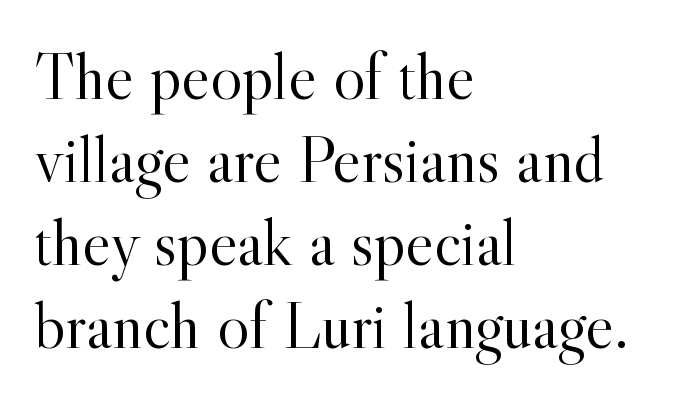
{"serif": "yes", "italic": "no", "bold": "no", "weight": "light", "width": "normal", "x_height": "small", "monospaced": "no", "underline": "no", "align": "left", "line_spacing_ratio": 1.24, "letter_spacing": "normal", "letter_spacing_em": 0.0, "glyph_px": 67}
